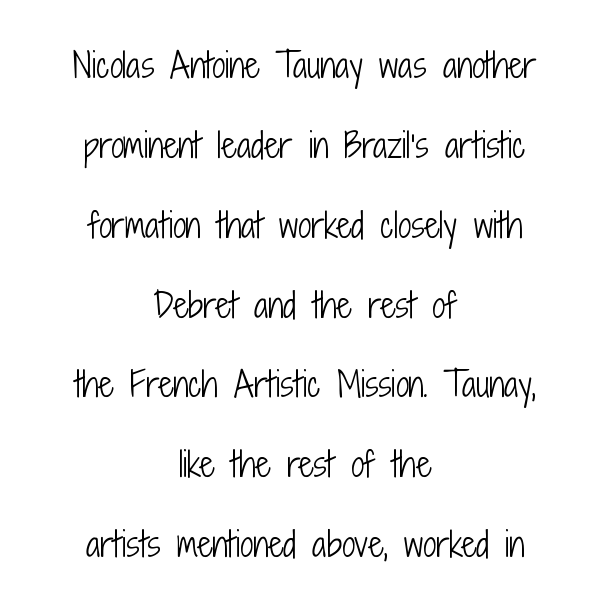
Q: Is the text bold? A: No.
Q: Is the text italic (slanted)? A: No, it is upright.
Q: Is the typeface a serif or a sans-serif typeface? A: Sans-serif.
Q: Is the text underlined? A: No.
Q: How is the paragraph aligned? A: Centered.
Q: Is the spacing between letters normal or unusually wide? A: Normal.
Q: Is the spacing between lines tight, normal or loose? A: Loose.
Q: Width (condensed, normal, or wide)? A: Condensed.
Q: Stroke contrast? A: Low.
Q: x-height? A: Medium.
Q: Monospaced? A: No.
